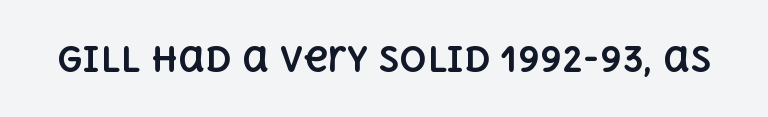
{"italic": "no", "bold": "yes", "weight": "bold", "width": "normal", "x_height": "large", "monospaced": "no", "underline": "no", "letter_spacing": "normal", "letter_spacing_em": 0.0, "glyph_px": 34}
